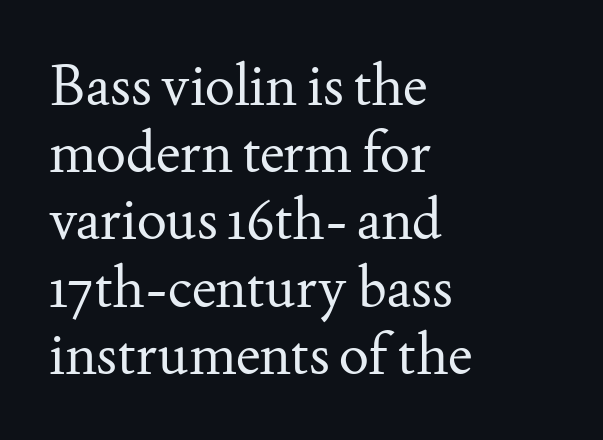
Q: Is the text bold? A: No.
Q: Is the text italic (slanted)? A: No, it is upright.
Q: Is the typeface a serif or a sans-serif typeface? A: Serif.
Q: Is the text underlined? A: No.
Q: How is the paragraph aligned? A: Left-aligned.
Q: Is the spacing between letters normal or unusually wide? A: Normal.
Q: Width (condensed, normal, or wide)? A: Normal.
Q: Stroke contrast? A: Medium.
Q: x-height? A: Small.
Q: Monospaced? A: No.
